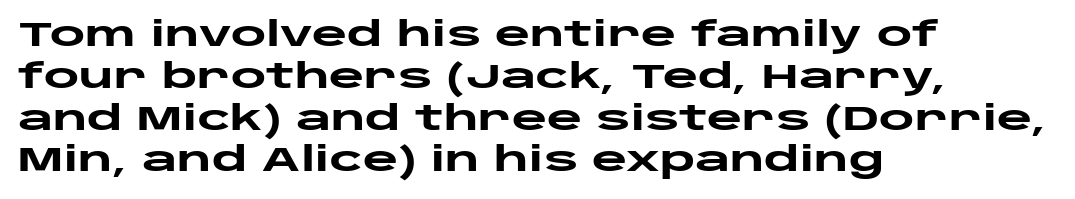
The letters advance in unequal steps, a hallmark of proportional type. Ordinary non-slanted type is in use. Teacher's note: observe the even left margin — that is flush-left alignment. Unlike a traditional serif, this face leaves its strokes unadorned.
